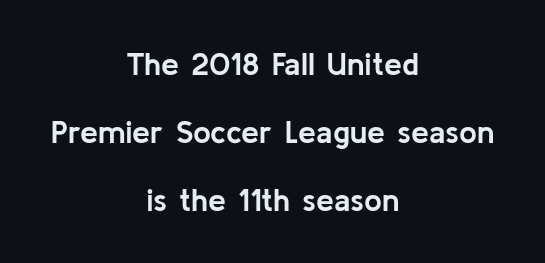
Q: Is the text bold? A: Yes.
Q: Is the text italic (slanted)? A: No, it is upright.
Q: Is the typeface a serif or a sans-serif typeface? A: Sans-serif.
Q: Is the text underlined? A: No.
Q: How is the paragraph aligned? A: Centered.
Q: Is the spacing between letters normal or unusually wide? A: Normal.
Q: Is the spacing between lines tight, normal or loose? A: Loose.
Q: Width (condensed, normal, or wide)? A: Normal.
Q: Stroke contrast? A: Low.
Q: x-height? A: Medium.
Q: Monospaced? A: No.
